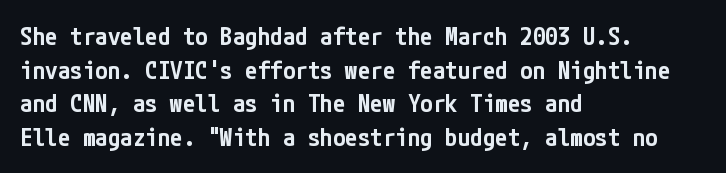
The image shows 25 px text type, upright; set left-aligned, normal line spacing (1.35x), normal letter spacing, not underlined.
